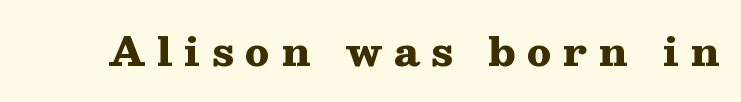
The glyphs in this specimen are seriffed. The rendering uses natural spacing where letterforms have individual widths. Honestly, the letter spacing is so wide it's the main thing you notice. Vertical strokes here are truly vertical. You'd pick this weight for a headline — it's a proper bold.
